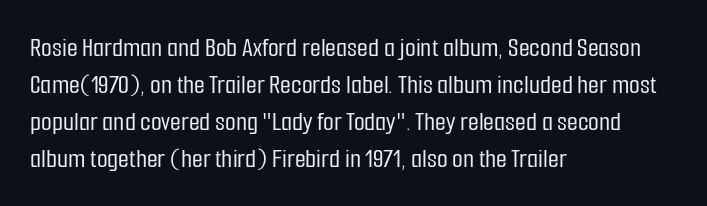
Horizontal alignment here is leftward, the default for most running prose. Every stem runs plumb, perpendicular to the baseline. Vertically, the passage feels balanced, rows spaced as you'd expect. Here the designer chose a conventional face with non-uniform glyph widths. Any mark beneath the type? The region is blank. Characters follow at the spacing the type designer built in.
